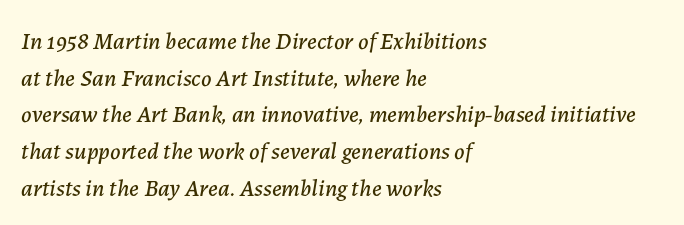
Q: Is the text italic (slanted)? A: Yes, it leans right by about 7 degrees.
Q: Is the text underlined? A: No.
Q: How is the paragraph aligned? A: Left-aligned.
Q: Is the spacing between letters normal or unusually wide? A: Normal.
Q: Is the spacing between lines tight, normal or loose? A: Normal.
